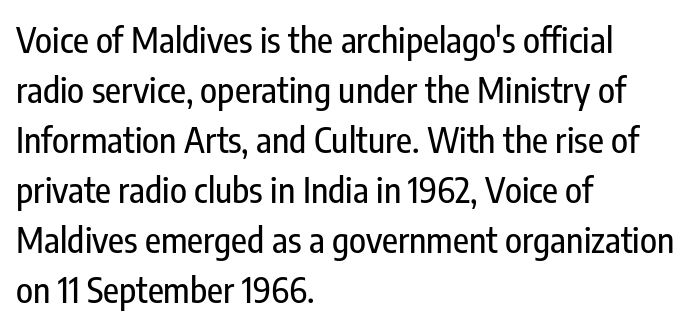
Look at the tracking — it's just the regular setting, nothing added. Each line starts at the same left margin while the right side varies. Plain, unruled lines of type. This sample has the flowing, uneven cadence of proportional lettering. To sum up the face: it is a sans, with no serifs.
